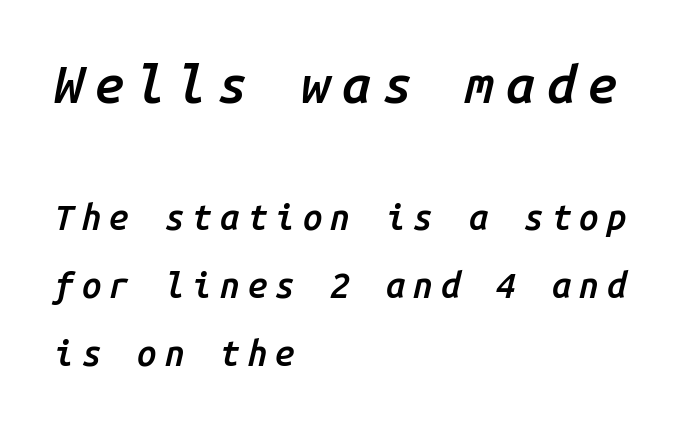
{"italic": "yes", "lean": "right", "slant_degrees": 14, "bold": "semi", "weight": "semibold", "width": "normal", "stroke_contrast": "low", "x_height": "medium", "monospaced": "yes", "underline": "no", "align": "left", "line_spacing": "loose", "line_spacing_ratio": 1.95, "letter_spacing": "wide", "letter_spacing_em": 0.23, "larger_block": "first", "size_ratio": 1.49, "glyph_px": 52}
